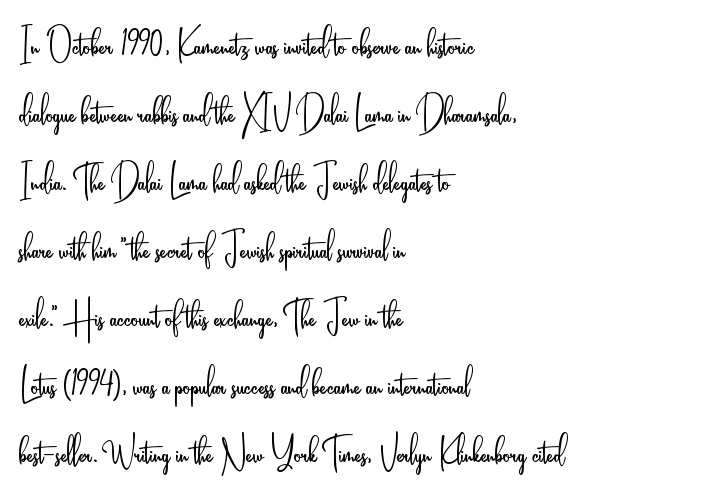
The image shows 46 px light, condensed sans-serif type; set left-aligned, normal line spacing (1.48x), normal letter spacing, not underlined; low stroke contrast and a small x-height.
